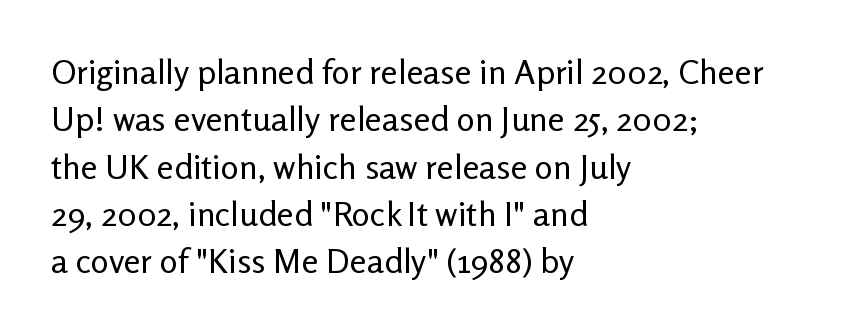
{"serif": "no", "italic": "no", "bold": "no", "weight": "regular", "width": "normal", "stroke_contrast": "low", "x_height": "medium", "monospaced": "no", "underline": "no", "align": "left", "line_spacing": "normal", "line_spacing_ratio": 1.39, "letter_spacing": "normal", "letter_spacing_em": 0.0, "glyph_px": 34}
